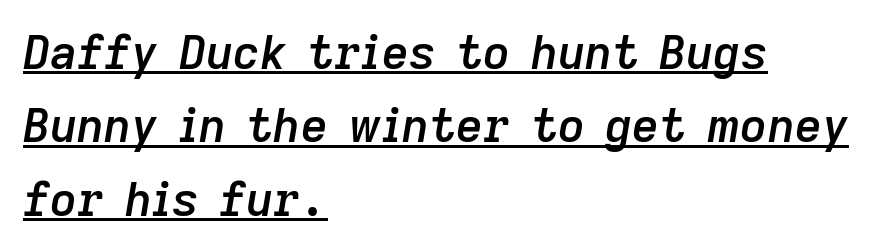
Q: Is the text bold? A: Semi-bold.
Q: Is the text italic (slanted)? A: Yes, it leans right by about 9 degrees.
Q: Is the text underlined? A: Yes.
Q: How is the paragraph aligned? A: Left-aligned.
Q: Is the spacing between letters normal or unusually wide? A: Normal.
Q: Is the spacing between lines tight, normal or loose? A: Normal.
Q: Width (condensed, normal, or wide)? A: Normal.
Q: Stroke contrast? A: Low.
Q: x-height? A: Medium.
Q: Monospaced? A: No.
